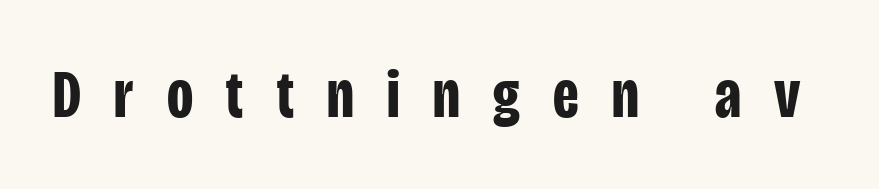
The image shows 68 px bold, condensed sans-serif type, upright; set unusually wide letter spacing (+0.49 em), not underlined; low stroke contrast and a large x-height.
